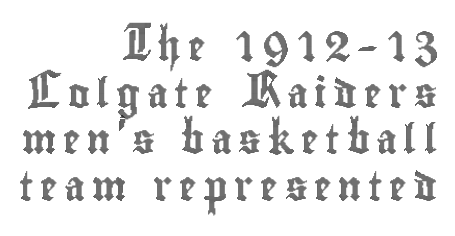
The rows are spaced the way most documents space them. Characters remain perfectly vertical along every line. Typeset ragged left — the right edge is the straight one. Bare-footed words on every line. Looks like regular typesetting: each glyph gets only the width it needs.
